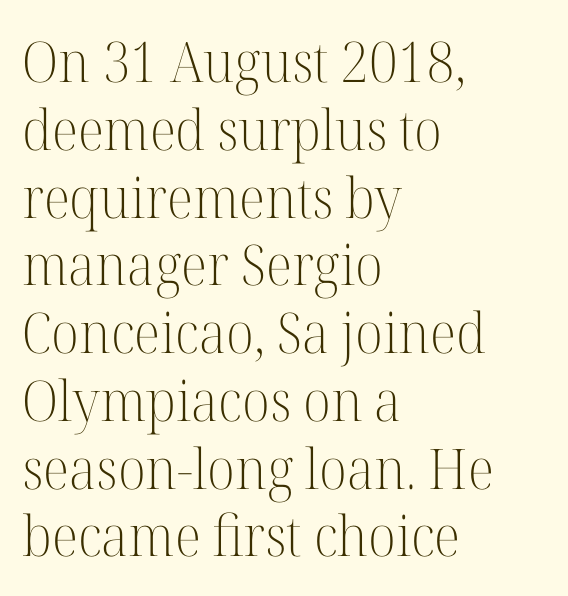
The image shows 56 px light serif type, upright; set left-aligned, line spacing 1.21x, normal letter spacing, not underlined; high stroke contrast and a medium x-height.
